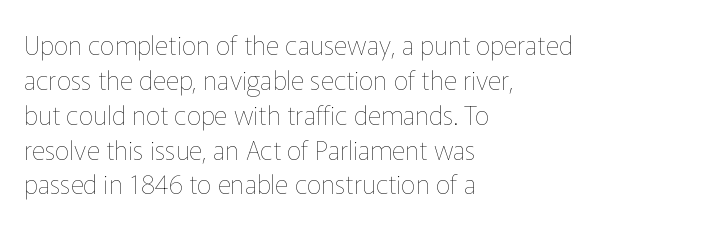
The strip under each line holds only bare page. Short note: letters normally spaced. The axis of the letterforms is exactly vertical. Line spacing here is normal. The rendering anchors every line to the left-hand side.
